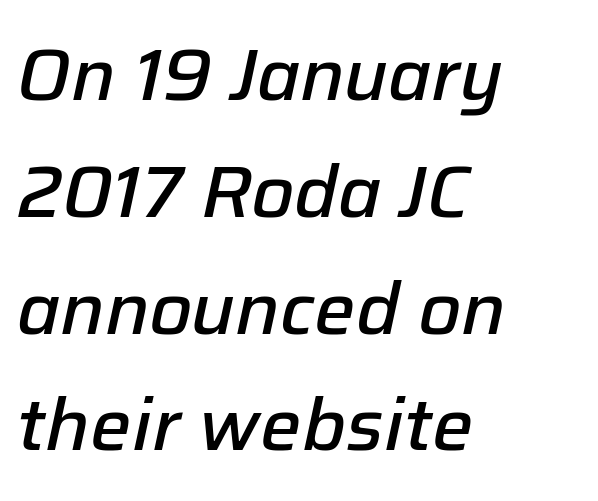
Q: Is the text bold? A: Semi-bold.
Q: Is the text italic (slanted)? A: Yes, it leans right by about 12 degrees.
Q: Is the text underlined? A: No.
Q: How is the paragraph aligned? A: Left-aligned.
Q: Is the spacing between letters normal or unusually wide? A: Normal.
Q: Is the spacing between lines tight, normal or loose? A: Normal.
Q: Width (condensed, normal, or wide)? A: Normal.
Q: Stroke contrast? A: Low.
Q: x-height? A: Medium.
Q: Monospaced? A: No.
